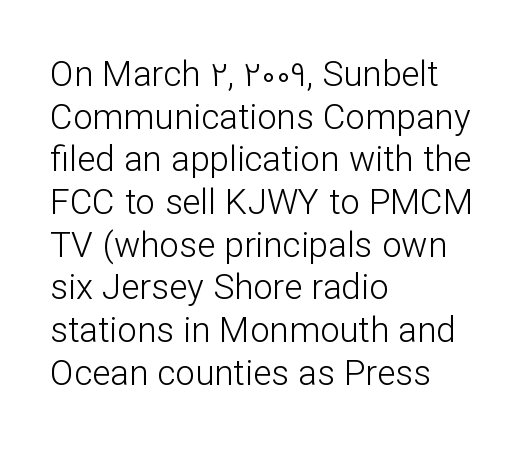
Q: Is the text bold? A: No.
Q: Is the text italic (slanted)? A: No, it is upright.
Q: Is the typeface a serif or a sans-serif typeface? A: Sans-serif.
Q: Is the text underlined? A: No.
Q: How is the paragraph aligned? A: Left-aligned.
Q: Is the spacing between letters normal or unusually wide? A: Normal.
Q: Width (condensed, normal, or wide)? A: Normal.
Q: Stroke contrast? A: Low.
Q: x-height? A: Medium.
Q: Monospaced? A: No.
